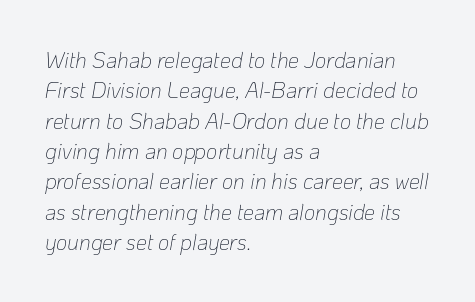
No chunkiness to these letters — they're not bold. Notice how the passage keeps a crisp vertical edge on the left only. Does the lettering tilt? It does — this is italic. Students, observe: this is what conventionally led text looks like. Here the glyphs are tracked normally, forming tight word shapes.
